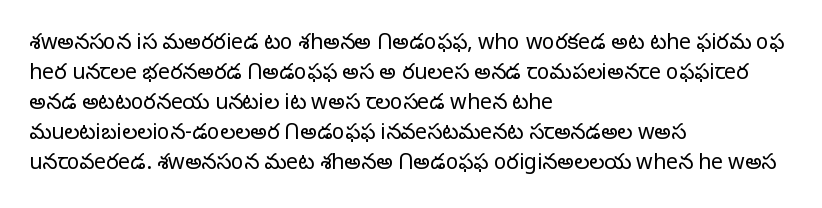
Compared with typical body copy, the letter spacing here is the same. The text block is weighted toward the left margin, trailing off unevenly rightward. The foot of each line stays bare and open. Evenly set lines give the paragraph a standard silhouette. Stroke thickness stays within the range of a standard reading face or lighter.
